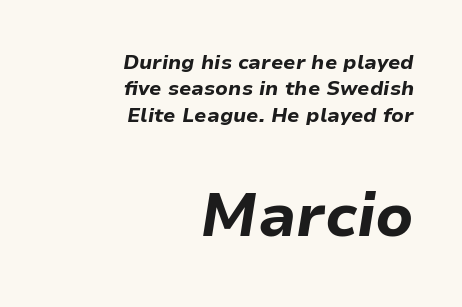
The image shows 60 px bold type, italic (leaning right); set right-aligned, normal line spacing (1.32x), normal letter spacing, not underlined; the second (bottom) block is 3.0x larger; low stroke contrast and a medium x-height.
